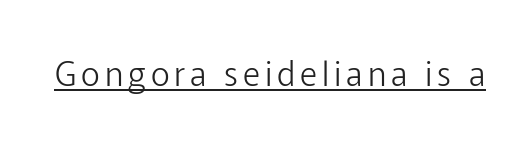
Regarding serifs, this sample does without them. Vertical stems look standard width or narrower in stroke. Proportional: the letters do not fall into vertical columns. Glance below the letters and you will spot a drawn line. Every stem runs plumb, perpendicular to the baseline.
